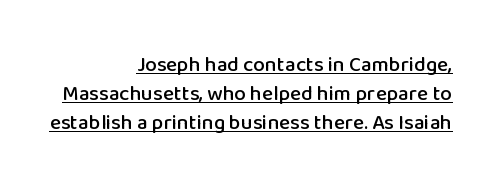
{"italic": "no", "underline": "yes", "align": "right", "line_spacing": "normal", "line_spacing_ratio": 1.39, "letter_spacing": "normal", "letter_spacing_em": 0.0, "glyph_px": 21}
